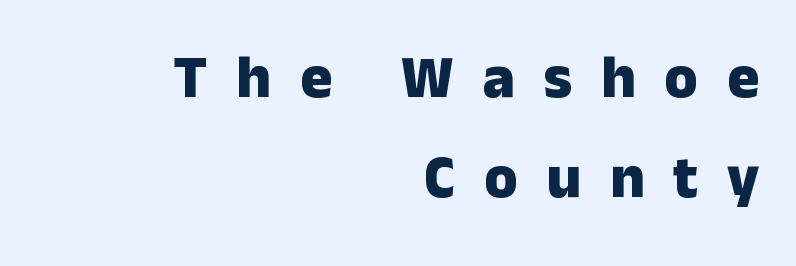
Q: Is the text bold? A: Yes.
Q: Is the text italic (slanted)? A: No, it is upright.
Q: Is the typeface a serif or a sans-serif typeface? A: Sans-serif.
Q: Is the text underlined? A: No.
Q: How is the paragraph aligned? A: Right-aligned.
Q: Is the spacing between letters normal or unusually wide? A: Unusually wide.
Q: Is the spacing between lines tight, normal or loose? A: Normal.
Q: Width (condensed, normal, or wide)? A: Normal.
Q: Stroke contrast? A: Low.
Q: x-height? A: Medium.
Q: Monospaced? A: No.
